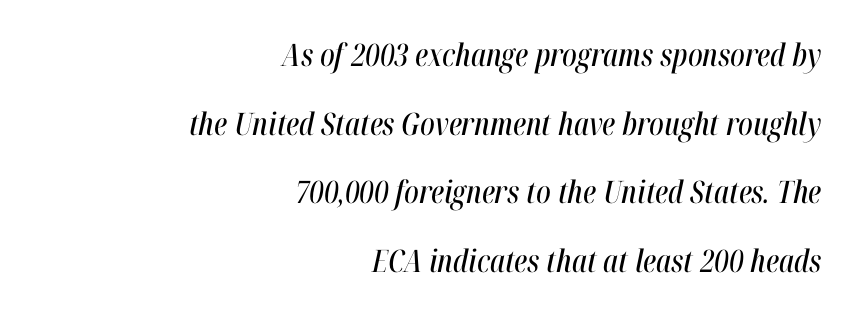
Q: Is the text italic (slanted)? A: Yes, it leans right by about 12 degrees.
Q: Is the text underlined? A: No.
Q: How is the paragraph aligned? A: Right-aligned.
Q: Is the spacing between letters normal or unusually wide? A: Normal.
Q: Is the spacing between lines tight, normal or loose? A: Loose.
Q: Width (condensed, normal, or wide)? A: Condensed.
Q: Stroke contrast? A: High.
Q: x-height? A: Medium.
Q: Monospaced? A: No.
